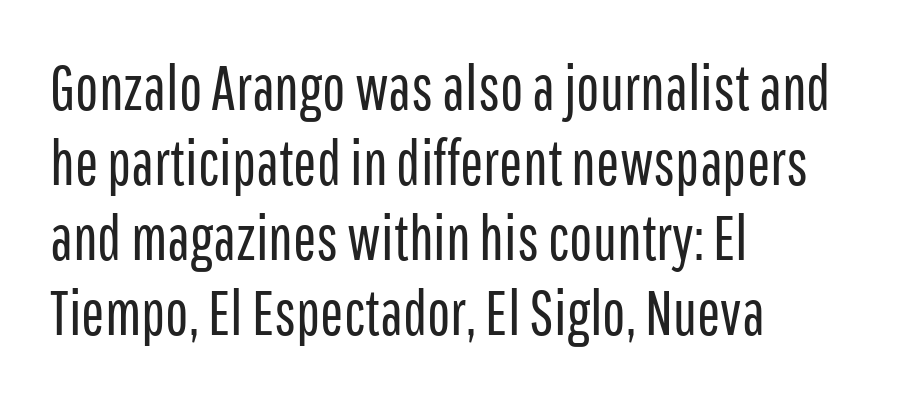
Q: Is the text bold? A: No.
Q: Is the text italic (slanted)? A: No, it is upright.
Q: Is the typeface a serif or a sans-serif typeface? A: Sans-serif.
Q: Is the text underlined? A: No.
Q: How is the paragraph aligned? A: Left-aligned.
Q: Is the spacing between letters normal or unusually wide? A: Normal.
Q: Width (condensed, normal, or wide)? A: Condensed.
Q: Stroke contrast? A: Low.
Q: x-height? A: Medium.
Q: Monospaced? A: No.
